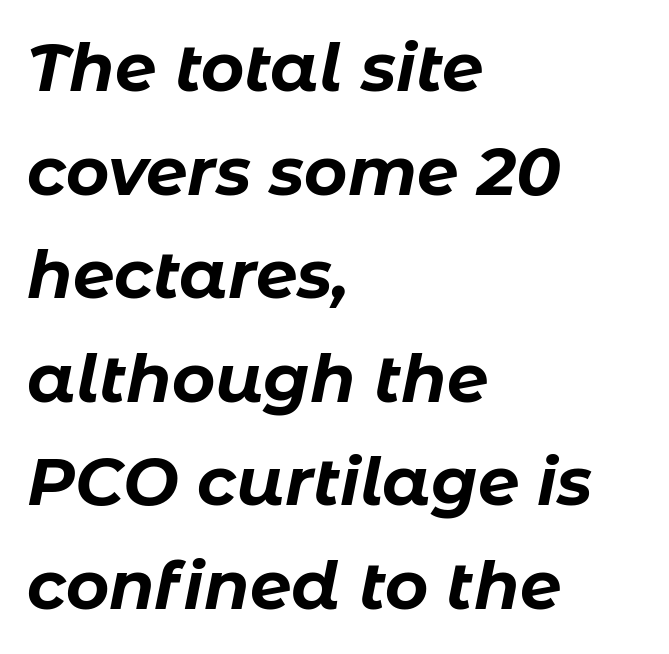
Q: Is the text bold? A: Yes.
Q: Is the text italic (slanted)? A: Yes, it leans right by about 11 degrees.
Q: Is the text underlined? A: No.
Q: How is the paragraph aligned? A: Left-aligned.
Q: Is the spacing between letters normal or unusually wide? A: Normal.
Q: Is the spacing between lines tight, normal or loose? A: Normal.
Q: Width (condensed, normal, or wide)? A: Normal.
Q: Stroke contrast? A: Low.
Q: x-height? A: Medium.
Q: Monospaced? A: No.
